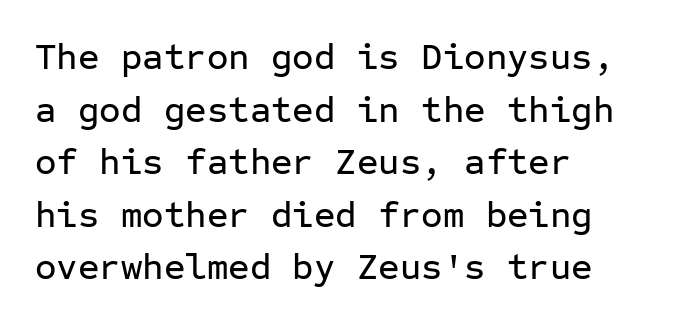
The image shows 37 px sans-serif type, upright, monospaced; set left-aligned, normal line spacing (1.42x), normal letter spacing, not underlined; low stroke contrast and a medium x-height.
